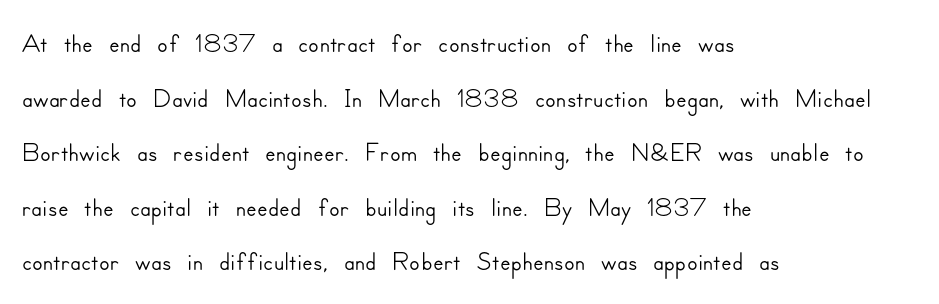
{"serif": "no", "italic": "no", "width": "normal", "stroke_contrast": "low", "x_height": "small", "monospaced": "no", "underline": "no", "align": "left", "line_spacing": "normal", "line_spacing_ratio": 1.4, "letter_spacing": "normal", "letter_spacing_em": 0.0, "glyph_px": 39}
